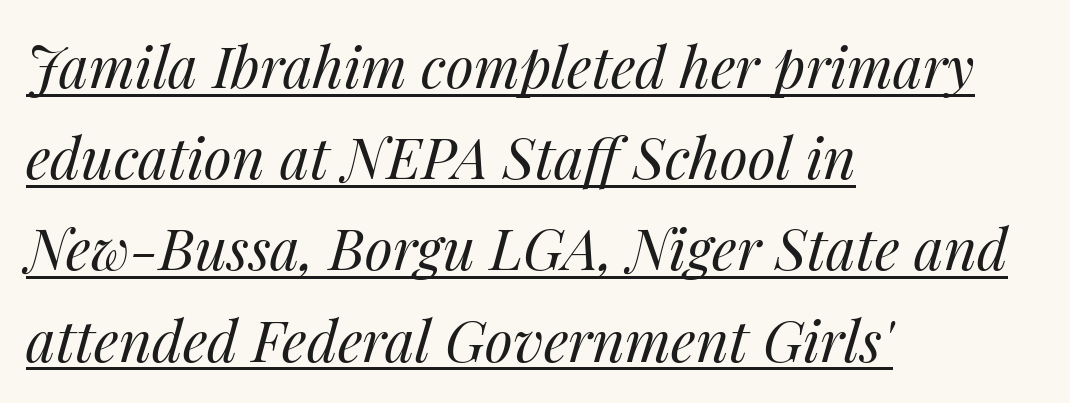
Q: Is the text bold? A: No.
Q: Is the text italic (slanted)? A: Yes, it leans right by about 14 degrees.
Q: Is the text underlined? A: Yes.
Q: How is the paragraph aligned? A: Left-aligned.
Q: Is the spacing between letters normal or unusually wide? A: Normal.
Q: Is the spacing between lines tight, normal or loose? A: Normal.
Q: Width (condensed, normal, or wide)? A: Normal.
Q: Stroke contrast? A: Medium.
Q: x-height? A: Medium.
Q: Monospaced? A: No.
